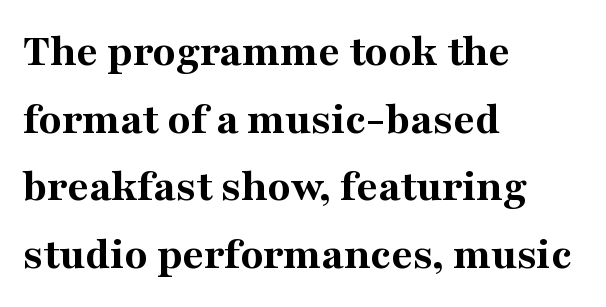
This rendering employs a face with finishing strokes, i.e., a serif. Underlining? Definitely not there. You'd pick this weight for a headline — it's a proper bold. Notice how the stems are strictly vertical — no italics here. Notice how descenders clear the ascenders below comfortably — that's standard leading.
